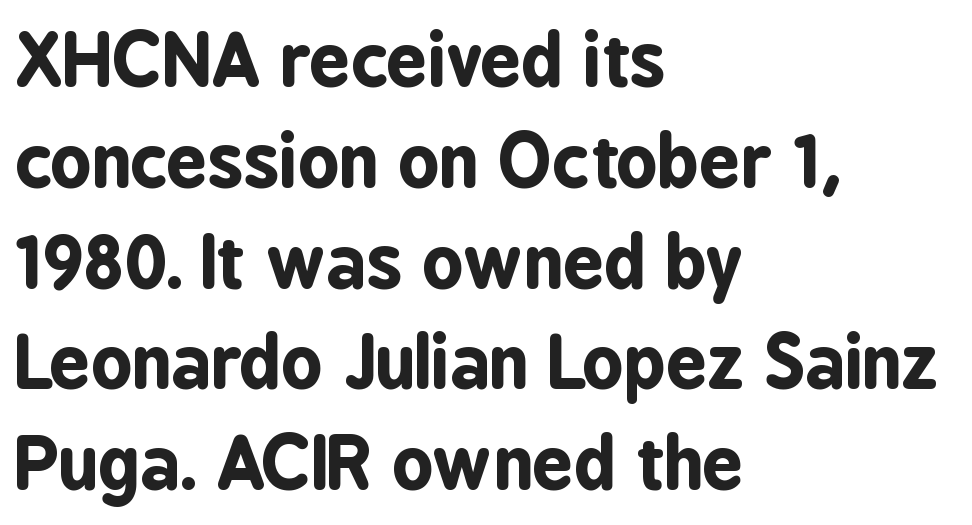
{"serif": "no", "italic": "no", "bold": "yes", "weight": "bold", "width": "condensed", "stroke_contrast": "low", "x_height": "medium", "monospaced": "no", "underline": "no", "align": "left", "line_spacing": "normal", "line_spacing_ratio": 1.4, "letter_spacing": "normal", "letter_spacing_em": 0.0, "glyph_px": 72}
